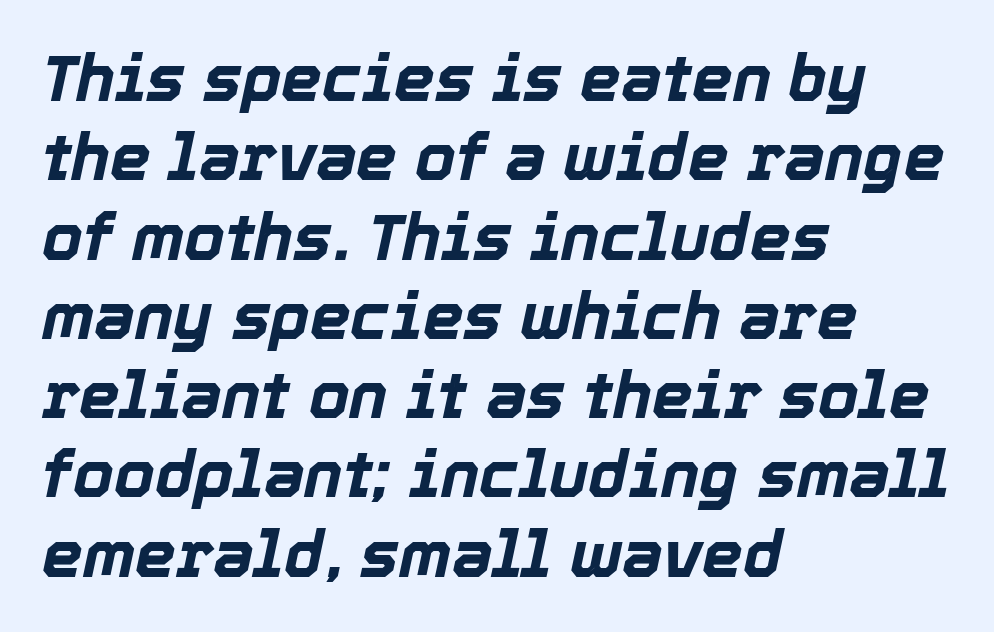
Q: Is the text bold? A: Yes.
Q: Is the text italic (slanted)? A: Yes, it leans right by about 12 degrees.
Q: Is the text underlined? A: No.
Q: How is the paragraph aligned? A: Left-aligned.
Q: Is the spacing between letters normal or unusually wide? A: Normal.
Q: Width (condensed, normal, or wide)? A: Normal.
Q: x-height? A: Medium.
Q: Monospaced? A: No.
